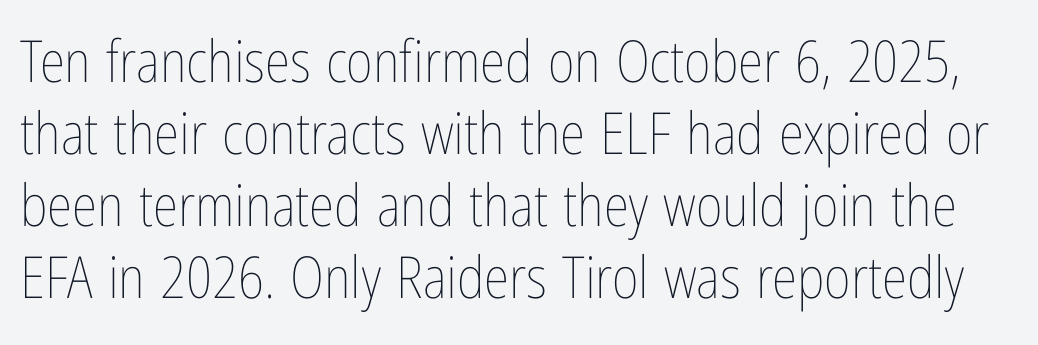
Q: Is the text bold? A: No.
Q: Is the text italic (slanted)? A: No, it is upright.
Q: Is the text underlined? A: No.
Q: Is the spacing between letters normal or unusually wide? A: Normal.
Q: Width (condensed, normal, or wide)? A: Condensed.
Q: Stroke contrast? A: Low.
Q: x-height? A: Medium.
Q: Monospaced? A: No.
